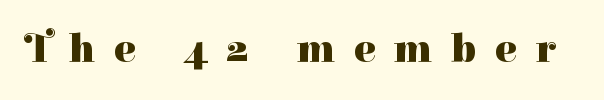
{"serif": "yes", "italic": "no", "bold": "yes", "weight": "heavy", "width": "normal", "stroke_contrast": "high", "x_height": "medium", "monospaced": "no", "underline": "no", "letter_spacing": "wide", "letter_spacing_em": 0.46, "glyph_px": 41}
